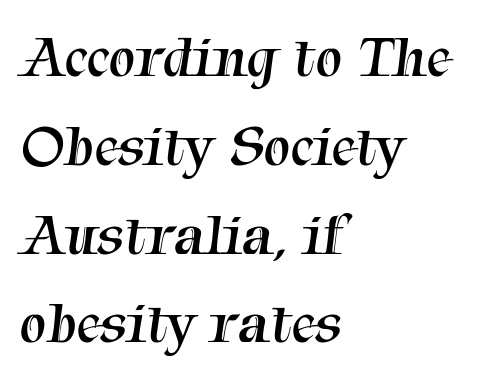
{"serif": "yes", "bold": "no", "weight": "regular", "width": "normal", "stroke_contrast": "medium", "x_height": "medium", "monospaced": "no", "underline": "no", "align": "left", "line_spacing": "normal", "line_spacing_ratio": 1.48, "letter_spacing": "normal", "letter_spacing_em": 0.0, "glyph_px": 60}
